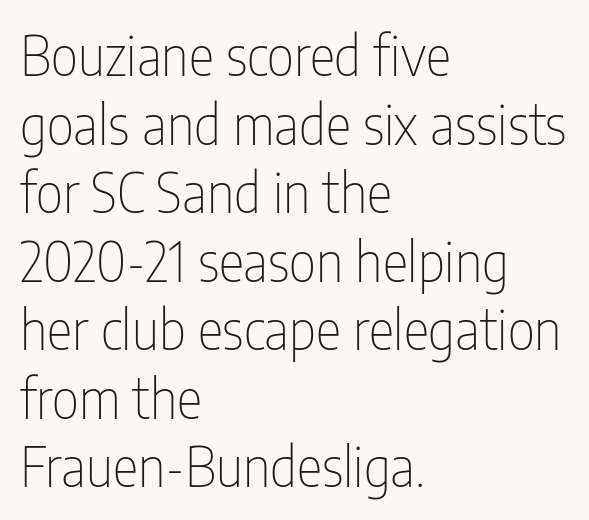
The space beneath each line is pristine and unruled. The passage shown is typed in a proportional face where columns would drift. Glyph-to-glyph distance matches everyday printed text. If you drew a ruler down the left edge, every line would touch it. In terms of leading, this rendering sits right in the middle.
